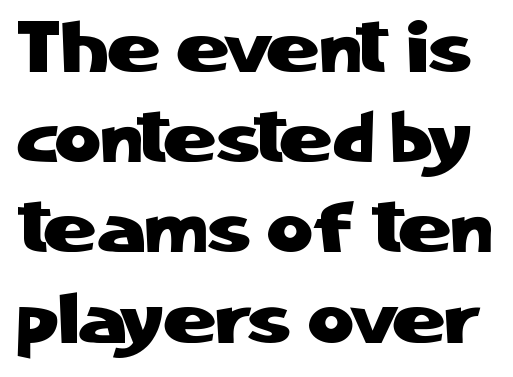
The image shows 71 px sans-serif type, upright; set normal line spacing (1.27x), normal letter spacing, not underlined; low stroke contrast and a medium x-height.
